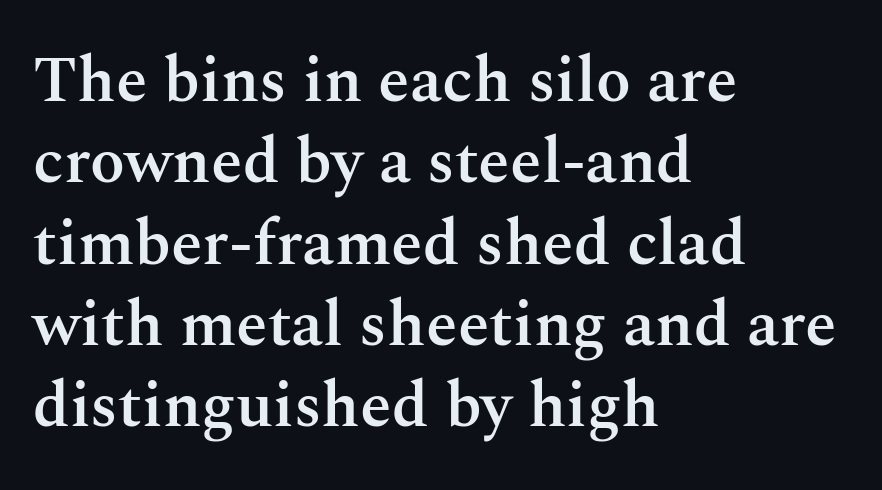
The paragraph has a hard left edge and a soft right edge. Check where the strokes stop: tiny serifs finish them off. This sample has the flowing, uneven cadence of proportional lettering. The foot of each line stays bare and open. These words are printed semibold, heavier than regular yet not bold.
